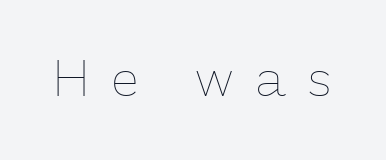
Italic: no, the glyphs are upright roman. Spacing between characters has been opened up far beyond the box default. A clean baseline with only descenders dipping below it. Stroke thickness stays within the range of a standard reading face or lighter. Varying glyph widths throughout — classic text-font behaviour.
